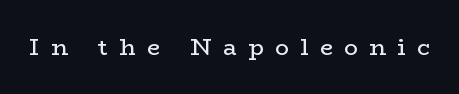
{"italic": "no", "bold": "no", "underline": "no", "letter_spacing": "wide", "letter_spacing_em": 0.5, "glyph_px": 23}
